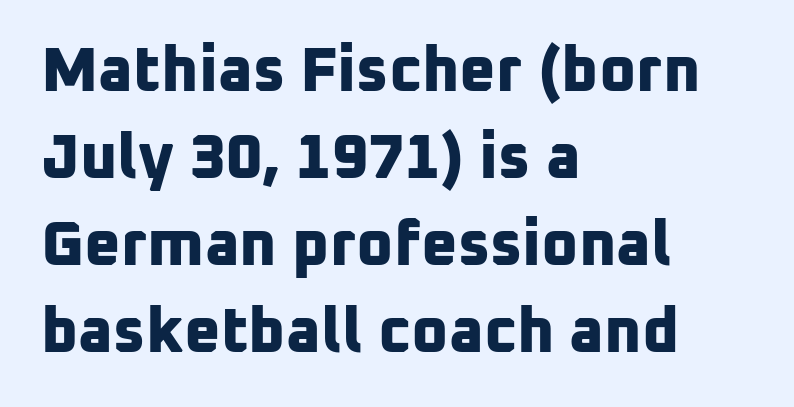
{"serif": "no", "bold": "yes", "weight": "bold", "width": "normal", "stroke_contrast": "low", "x_height": "medium", "monospaced": "no", "underline": "no", "align": "left", "line_spacing": "normal", "line_spacing_ratio": 1.38, "letter_spacing": "normal", "letter_spacing_em": 0.0, "glyph_px": 63}
